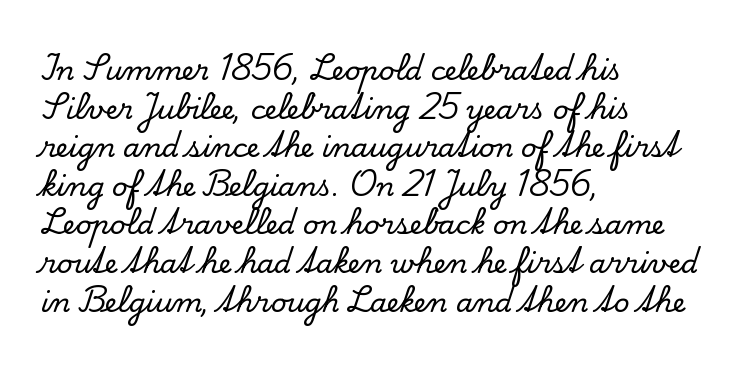
Tracking value appears to be zero — textbook default spacing. Alignment: flush left. Rows of type keep a routine distance in the vertical direction. This rendering features lettering with no underline.
